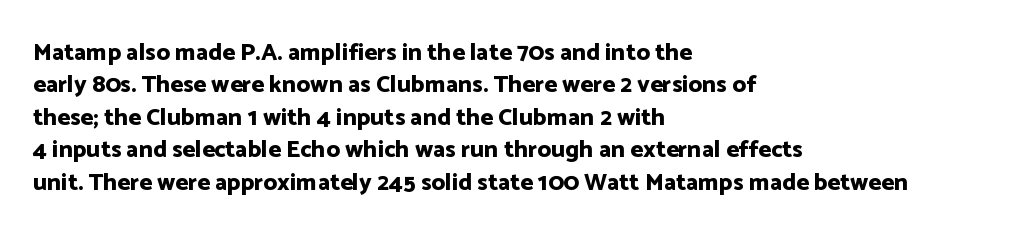
The image shows 24 px bold type, upright; set left-aligned, normal line spacing (1.35x), normal letter spacing, not underlined.
